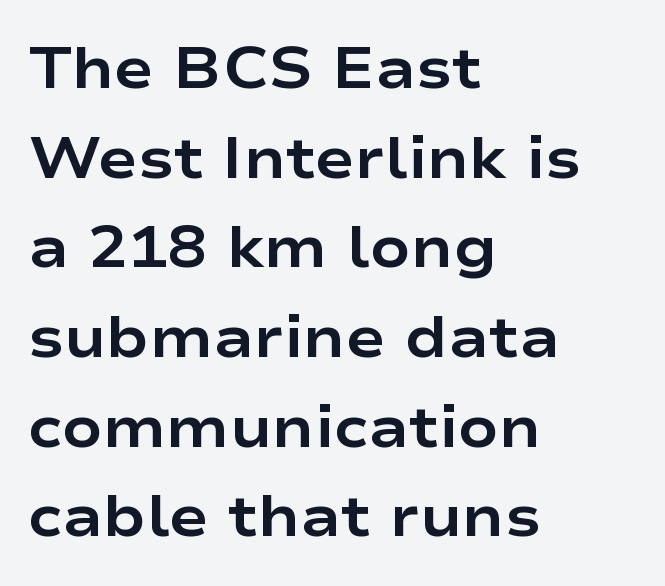
The image shows 59 px bold, wide sans-serif type, upright; set left-aligned, normal line spacing (1.52x), normal letter spacing, not underlined; low stroke contrast and a medium x-height.
